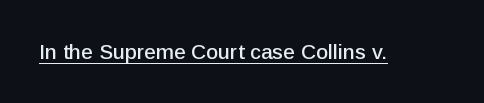
Q: Is the text italic (slanted)? A: No, it is upright.
Q: Is the text underlined? A: Yes.
Q: Is the spacing between letters normal or unusually wide? A: Normal.
